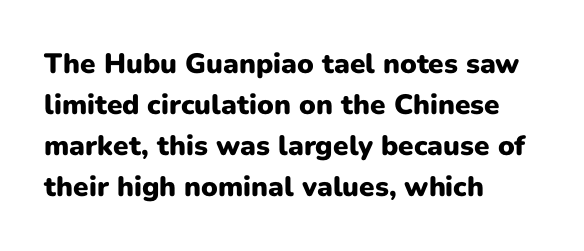
Each glyph is drawn with heavy, bold strokes. Any mark beneath the type? The region is blank. No extra tracking has been applied to these lines. Type style note: lacks serifs.
